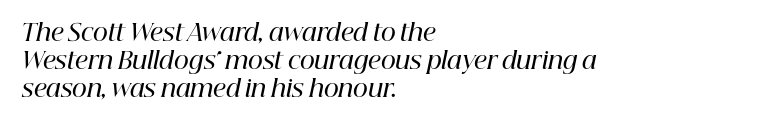
Posture: slanted. Letter spacing: default. Stems and bowls a touch heavier than normal — semibold. The zone under the glyphs is completely vacant.
